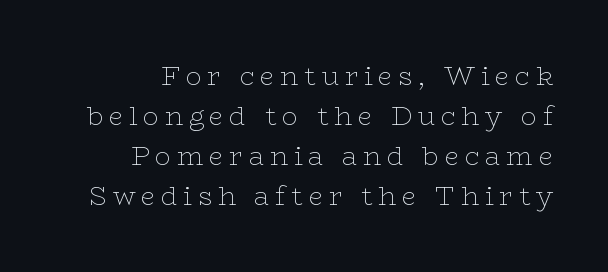
The image shows 26 px text type, upright; set right-aligned, normal line spacing (1.54x), unusually wide letter spacing (+0.22 em), not underlined.
